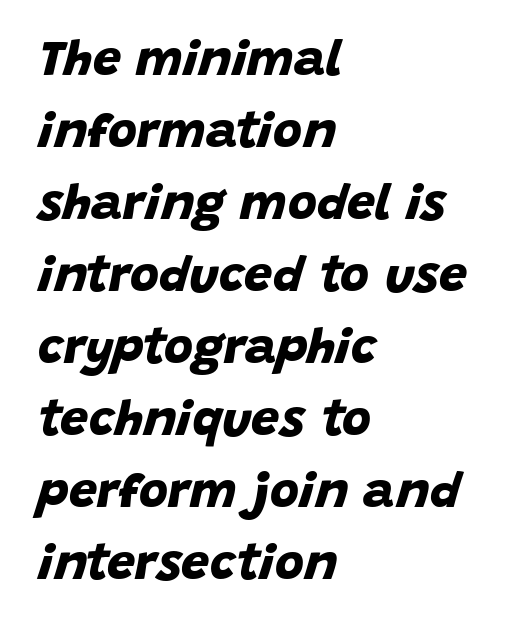
The image shows 50 px bold sans-serif type; set left-aligned, normal line spacing (1.44x), normal letter spacing, not underlined; low stroke contrast and a large x-height.
